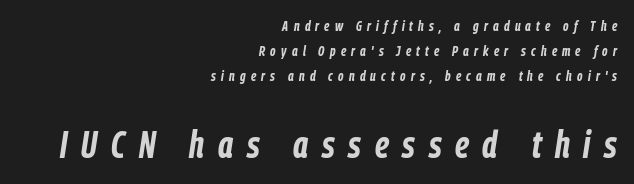
Q: Is the text bold? A: Yes.
Q: Is the text italic (slanted)? A: Yes, it leans right by about 9 degrees.
Q: Is the text underlined? A: No.
Q: How is the paragraph aligned? A: Right-aligned.
Q: Is the spacing between letters normal or unusually wide? A: Unusually wide.
Q: Which block of text is set in a larger size, the first (top) or the second (bottom)? A: The second (bottom) one.
Q: Width (condensed, normal, or wide)? A: Condensed.
Q: Stroke contrast? A: Low.
Q: x-height? A: Medium.
Q: Monospaced? A: No.
